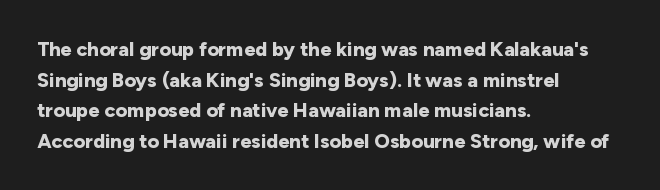
The image shows 20 px bold type, upright; set left-aligned, normal line spacing (1.53x), normal letter spacing, not underlined.
